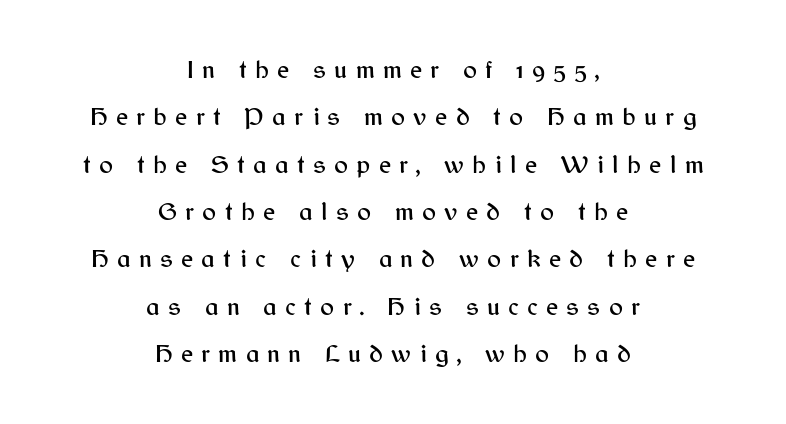
{"italic": "no", "underline": "no", "align": "center", "line_spacing_ratio": 1.82, "letter_spacing": "wide", "letter_spacing_em": 0.32, "glyph_px": 26}
